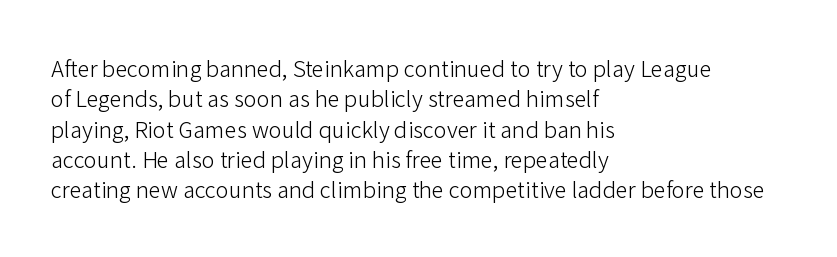
A quiet, ordinary-to-light weight characterises the typeface. The text block is weighted toward the left margin, trailing off unevenly rightward. This rendering leaves character spacing at its baseline value. Characters remain perfectly vertical along every line. The strip under each line holds only bare page.
